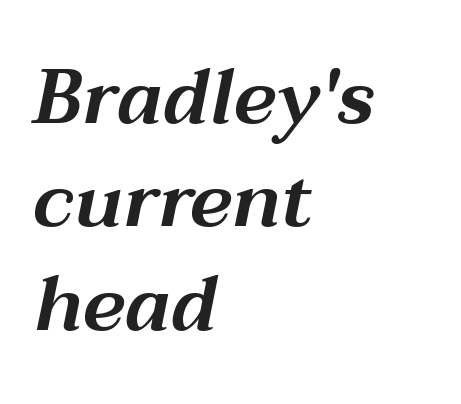
{"italic": "yes", "lean": "right", "slant_degrees": 12, "width": "wide", "stroke_contrast": "medium", "x_height": "medium", "monospaced": "no", "underline": "no", "align": "left", "line_spacing": "normal", "line_spacing_ratio": 1.36, "letter_spacing": "normal", "letter_spacing_em": 0.0, "glyph_px": 76}
